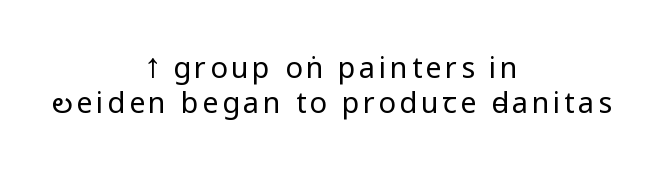
The image shows 29 px regular-weight, condensed sans-serif type, upright; set centered, line spacing 1.22x, not underlined; low stroke contrast and a large x-height.
